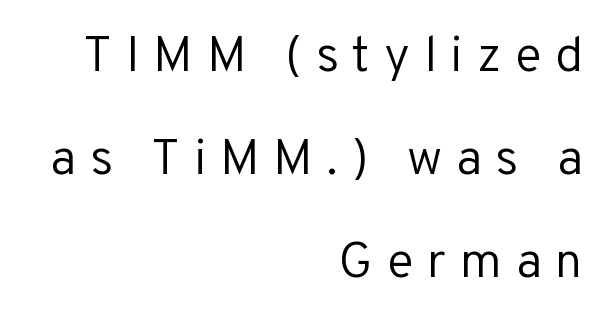
{"serif": "no", "italic": "no", "bold": "no", "weight": "regular", "width": "normal", "stroke_contrast": "low", "x_height": "medium", "monospaced": "no", "underline": "no", "align": "right", "line_spacing": "loose", "line_spacing_ratio": 2.06, "letter_spacing": "wide", "letter_spacing_em": 0.27, "glyph_px": 50}
